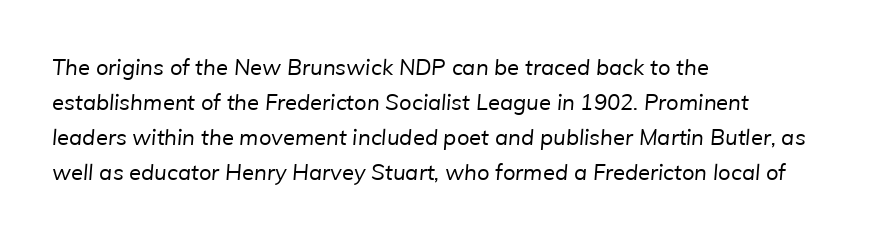
Q: Is the text bold? A: No.
Q: Is the text underlined? A: No.
Q: How is the paragraph aligned? A: Left-aligned.
Q: Is the spacing between letters normal or unusually wide? A: Normal.
Q: Is the spacing between lines tight, normal or loose? A: Normal.
